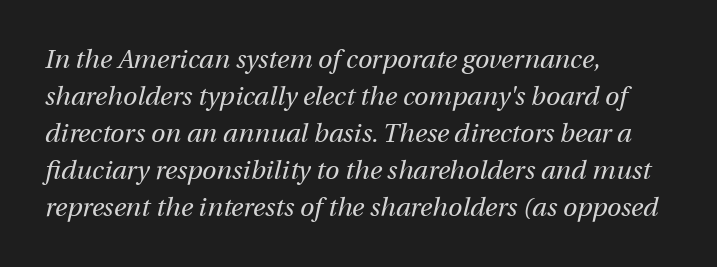
Where is the straight margin? On the left. Unmarked baselines from the first word to the last. Heft: none added — not bold. The font's italic variant was chosen for this text. Glyph-to-glyph distance matches everyday printed text. The designer left line spacing at the default.
